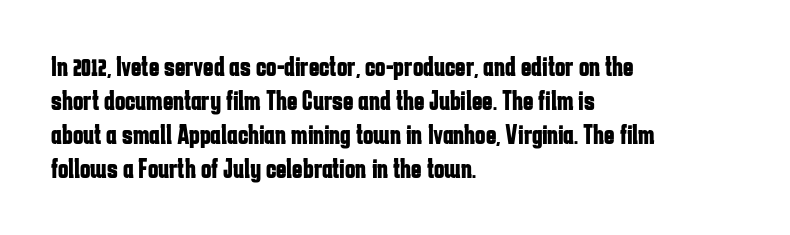
The image shows 28 px bold, condensed sans-serif type, upright; set left-aligned, line spacing 1.22x, normal letter spacing, not underlined; low stroke contrast and a medium x-height.
